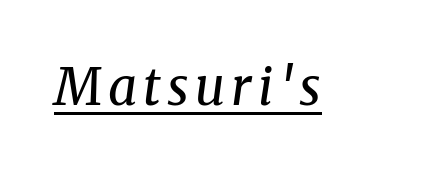
A rule runs beneath these lines of type. The whole block is typeset with a tilt. The passage shown is typeset with a serif family. On a weight scale, this lands at 450 or below.
